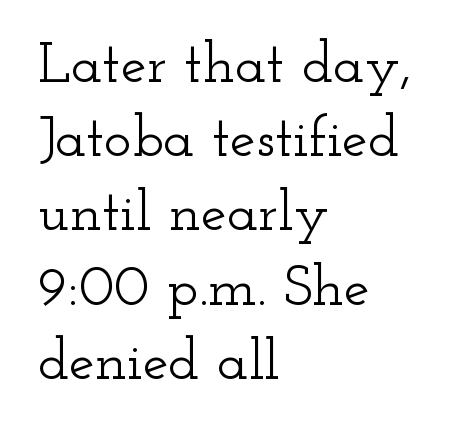
Q: Is the text italic (slanted)? A: No, it is upright.
Q: Is the typeface a serif or a sans-serif typeface? A: Serif.
Q: Is the text underlined? A: No.
Q: How is the paragraph aligned? A: Left-aligned.
Q: Is the spacing between letters normal or unusually wide? A: Normal.
Q: Is the spacing between lines tight, normal or loose? A: Normal.
Q: Width (condensed, normal, or wide)? A: Wide.
Q: Stroke contrast? A: Low.
Q: x-height? A: Small.
Q: Monospaced? A: No.
